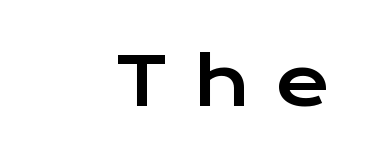
Q: Is the text italic (slanted)? A: No, it is upright.
Q: Is the typeface a serif or a sans-serif typeface? A: Sans-serif.
Q: Is the text underlined? A: No.
Q: How is the paragraph aligned? A: Right-aligned.
Q: Is the spacing between letters normal or unusually wide? A: Unusually wide.
Q: Width (condensed, normal, or wide)? A: Wide.
Q: Stroke contrast? A: Low.
Q: x-height? A: Medium.
Q: Monospaced? A: No.
